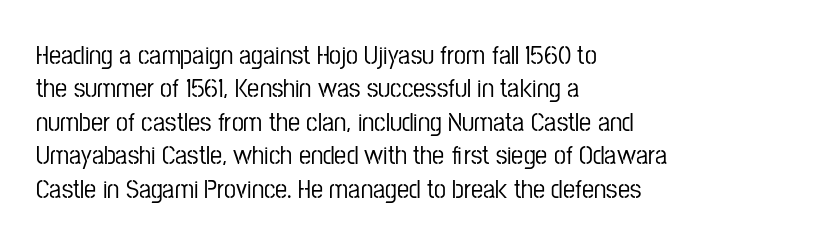
{"italic": "no", "underline": "no", "align": "left", "line_spacing_ratio": 1.24, "letter_spacing": "normal", "letter_spacing_em": 0.0, "glyph_px": 27}
